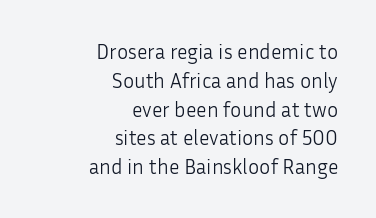
Q: Is the text bold? A: No.
Q: Is the text italic (slanted)? A: No, it is upright.
Q: Is the text underlined? A: No.
Q: How is the paragraph aligned? A: Right-aligned.
Q: Is the spacing between letters normal or unusually wide? A: Normal.
Q: Is the spacing between lines tight, normal or loose? A: Normal.
